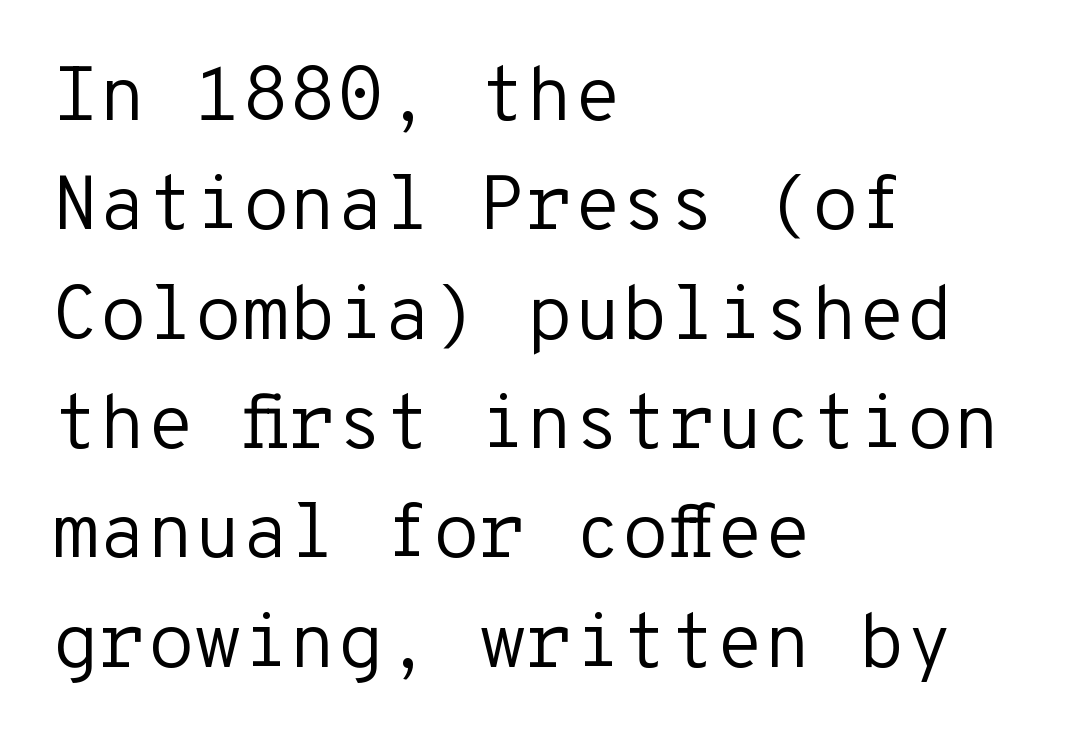
The image shows 77 px regular-weight sans-serif type, upright, monospaced; set left-aligned, normal line spacing (1.42x), normal letter spacing, not underlined; low stroke contrast and a medium x-height.
